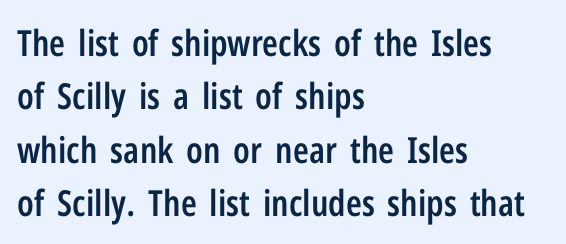
{"serif": "no", "italic": "no", "bold": "semi", "weight": "semibold", "width": "condensed", "stroke_contrast": "low", "x_height": "medium", "monospaced": "no", "underline": "no", "align": "left", "line_spacing": "normal", "line_spacing_ratio": 1.48, "letter_spacing": "normal", "letter_spacing_em": 0.0, "glyph_px": 36}
